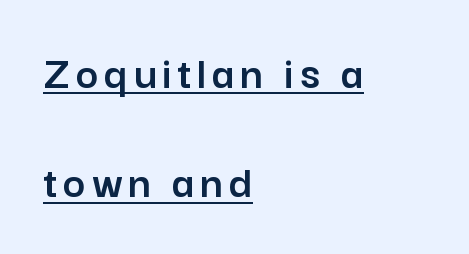
Q: Is the text italic (slanted)? A: No, it is upright.
Q: Is the typeface a serif or a sans-serif typeface? A: Sans-serif.
Q: Is the text underlined? A: Yes.
Q: How is the paragraph aligned? A: Left-aligned.
Q: Is the spacing between lines tight, normal or loose? A: Loose.
Q: Width (condensed, normal, or wide)? A: Normal.
Q: Stroke contrast? A: Low.
Q: x-height? A: Medium.
Q: Monospaced? A: No.
